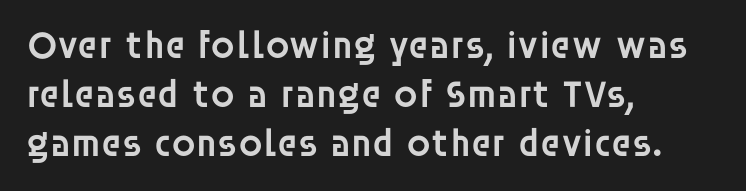
Q: Is the text bold? A: Semi-bold.
Q: Is the text italic (slanted)? A: No, it is upright.
Q: Is the typeface a serif or a sans-serif typeface? A: Sans-serif.
Q: Is the text underlined? A: No.
Q: How is the paragraph aligned? A: Left-aligned.
Q: Is the spacing between letters normal or unusually wide? A: Normal.
Q: Is the spacing between lines tight, normal or loose? A: Normal.
Q: Width (condensed, normal, or wide)? A: Normal.
Q: Stroke contrast? A: Low.
Q: x-height? A: Large.
Q: Monospaced? A: No.
